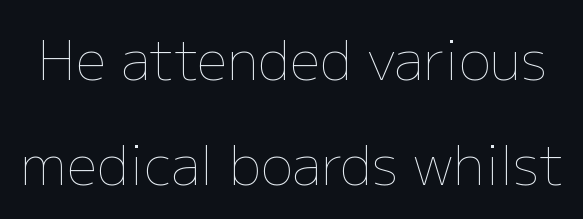
In terms of leading, this rendering errs on the spacious side. A typesetter would mark this as roman, not italic. Any mark beneath the type? The region is blank. A typesetter would call this proportional, since set widths differ per character. No heavy texture on the line: the type isn't bold. Inter-character spacing is left at the font's built-in metrics.
